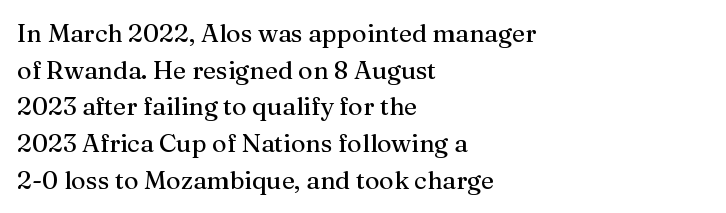
Q: Is the text italic (slanted)? A: No, it is upright.
Q: Is the text underlined? A: No.
Q: How is the paragraph aligned? A: Left-aligned.
Q: Is the spacing between letters normal or unusually wide? A: Normal.
Q: Is the spacing between lines tight, normal or loose? A: Normal.
